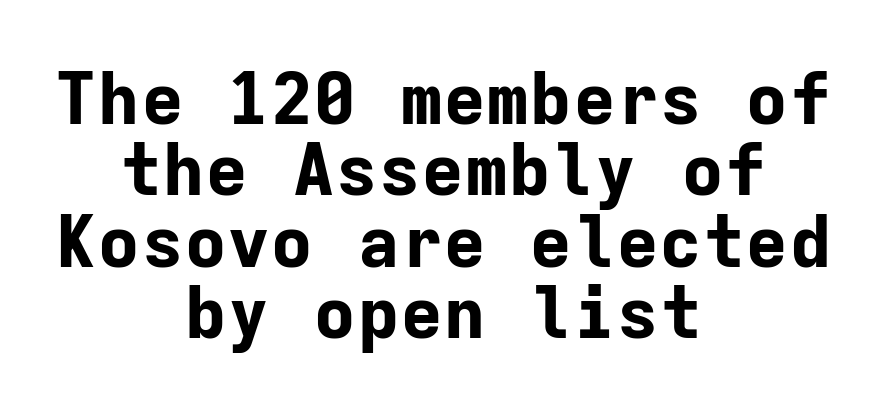
Whoever set this chose condensed vertical rhythm over breathing room. The whitespace from short lines is split evenly between both sides. Think of a typewriter: that constant character pitch is what you see here. Students, note that the glyphs here touch the page at normal intervals. The specimen omits any rule beneath the text block's lines. A typesetter would mark this as roman, not italic.
